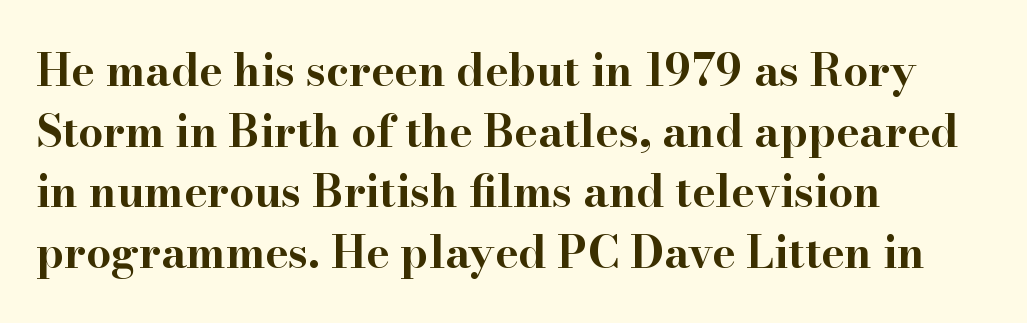
Plenty of ink on the page — the face is bold. Check under the words: just untouched page. The line texture is even and compact thanks to regular tracking. Does the type have serifs? Yes, each stem ends in a small foot. Is there any slant? The stems are plumb.
